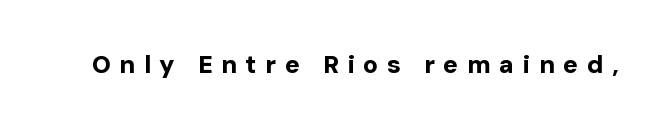
The image shows 25 px bold type, upright; set unusually wide letter spacing (+0.34 em), not underlined.
